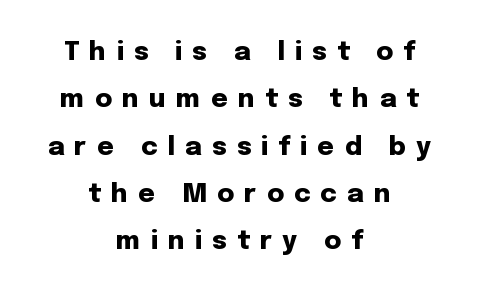
Q: Is the text bold? A: Yes.
Q: Is the text italic (slanted)? A: No, it is upright.
Q: Is the text underlined? A: No.
Q: How is the paragraph aligned? A: Centered.
Q: Is the spacing between letters normal or unusually wide? A: Unusually wide.
